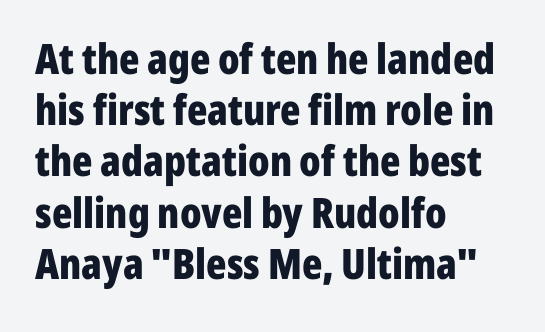
The letters sit at their default tracking, neither squeezed nor spread. Grotesque or geometric, the face here clearly has no serifs. Think of a printed novel: that variable character pitch is what you see here. On the weight axis this lands at bold, roughly 700. Does the lettering tilt? It doesn't — this is upright. The lines are quadded left.
